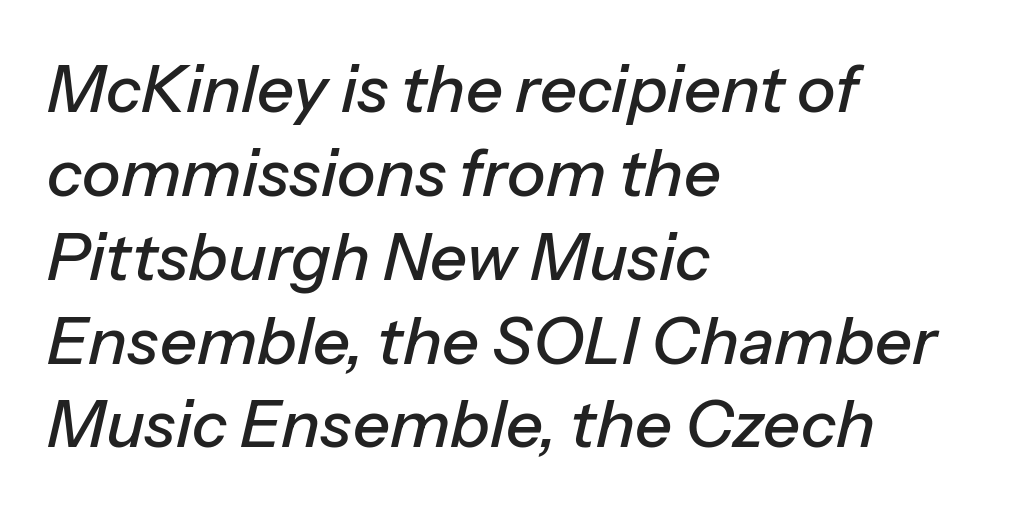
The image shows 65 px text type, italic (leaning right); set left-aligned, normal line spacing (1.29x), normal letter spacing, not underlined; low stroke contrast and a medium x-height.
